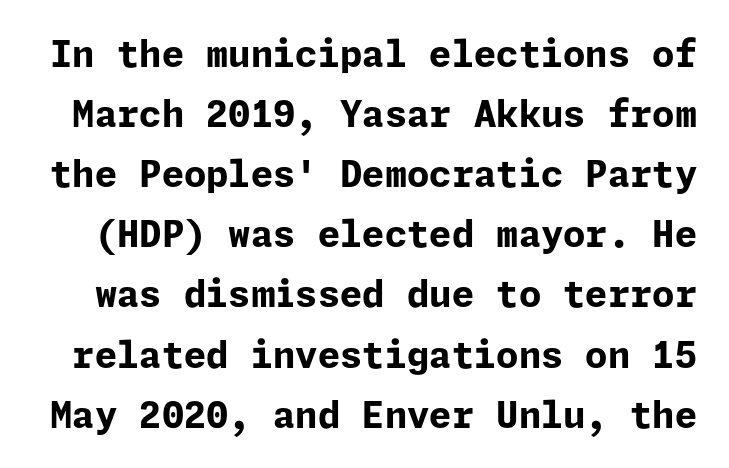
Any mark beneath the type? The region is blank. Its strokes are broad and dark, the hallmark of bold type. Serifs: no, the terminals of the letterforms are clean. Vertical strokes here are truly vertical. Leading matches the norm, producing a regular column. This sample uses plain, unmodified letter spacing.
